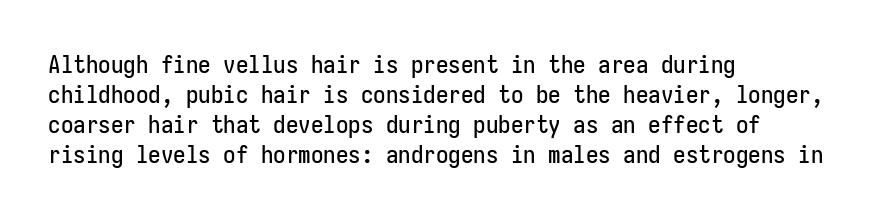
{"italic": "no", "underline": "no", "align": "left", "line_spacing_ratio": 1.2, "letter_spacing": "normal", "letter_spacing_em": 0.0, "glyph_px": 25}
